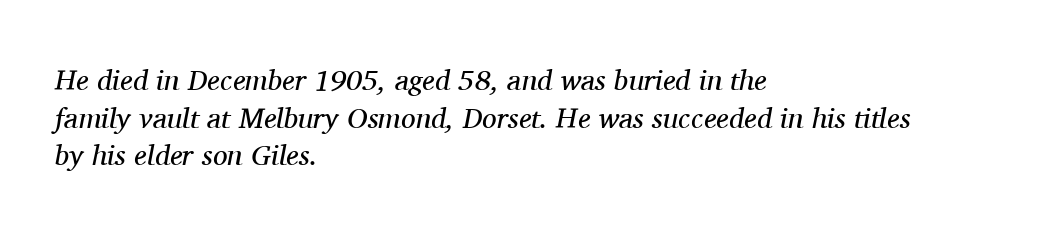
{"serif": "yes", "italic": "yes", "lean": "right", "slant_degrees": 11, "bold": "no", "weight": "regular", "width": "normal", "stroke_contrast": "medium", "x_height": "medium", "monospaced": "no", "underline": "no", "align": "left", "line_spacing": "normal", "line_spacing_ratio": 1.3, "letter_spacing": "normal", "letter_spacing_em": 0.0, "glyph_px": 29}
